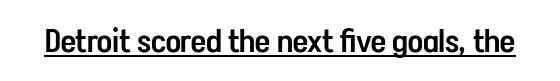
The image shows 33 px semibold, condensed sans-serif type, upright; set normal letter spacing, underlined; low stroke contrast and a medium x-height.
